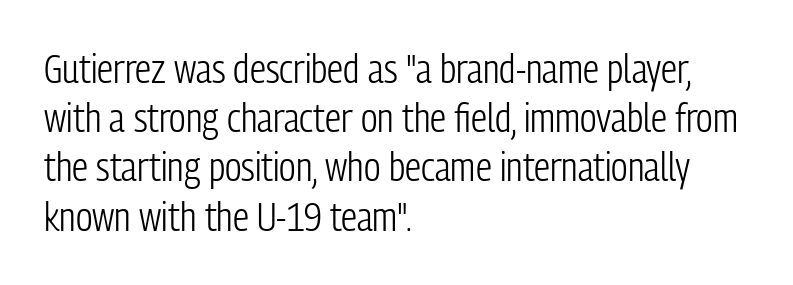
Q: Is the text bold? A: No.
Q: Is the text italic (slanted)? A: No, it is upright.
Q: Is the typeface a serif or a sans-serif typeface? A: Sans-serif.
Q: Is the text underlined? A: No.
Q: How is the paragraph aligned? A: Left-aligned.
Q: Is the spacing between letters normal or unusually wide? A: Normal.
Q: Width (condensed, normal, or wide)? A: Condensed.
Q: Stroke contrast? A: Low.
Q: x-height? A: Medium.
Q: Monospaced? A: No.
